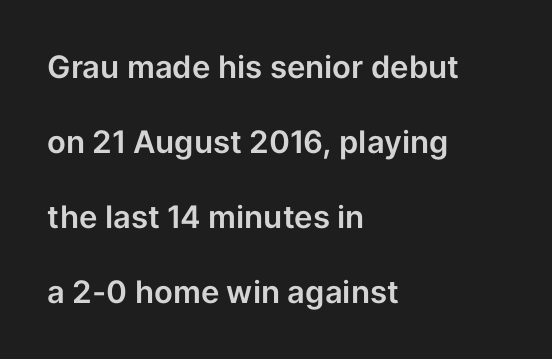
{"serif": "no", "italic": "no", "width": "normal", "stroke_contrast": "low", "x_height": "medium", "monospaced": "no", "underline": "no", "align": "left", "line_spacing": "loose", "line_spacing_ratio": 2.42, "letter_spacing": "normal", "letter_spacing_em": 0.0, "glyph_px": 31}
